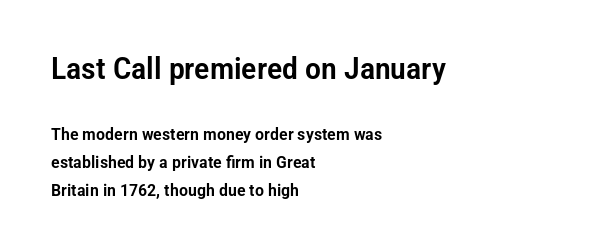
Q: Is the text italic (slanted)? A: No, it is upright.
Q: Is the typeface a serif or a sans-serif typeface? A: Sans-serif.
Q: Is the text underlined? A: No.
Q: How is the paragraph aligned? A: Left-aligned.
Q: Is the spacing between letters normal or unusually wide? A: Normal.
Q: Is the spacing between lines tight, normal or loose? A: Normal.
Q: Which block of text is set in a larger size, the first (top) or the second (bottom)? A: The first (top) one.
Q: Width (condensed, normal, or wide)? A: Condensed.
Q: Stroke contrast? A: Low.
Q: x-height? A: Medium.
Q: Monospaced? A: No.
